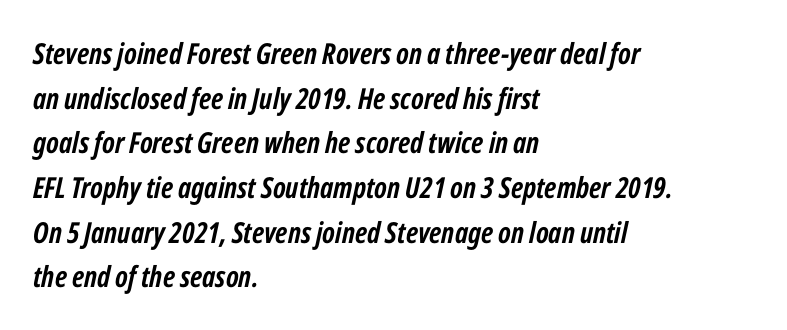
Q: Is the text bold? A: Yes.
Q: Is the text italic (slanted)? A: Yes, it leans right by about 12 degrees.
Q: Is the text underlined? A: No.
Q: How is the paragraph aligned? A: Left-aligned.
Q: Is the spacing between letters normal or unusually wide? A: Normal.
Q: Is the spacing between lines tight, normal or loose? A: Normal.
Q: Width (condensed, normal, or wide)? A: Condensed.
Q: Stroke contrast? A: Low.
Q: x-height? A: Medium.
Q: Monospaced? A: No.
